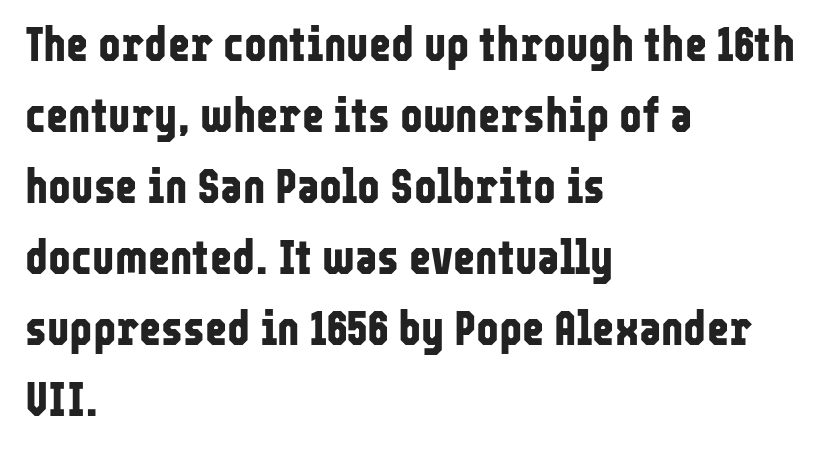
Q: Is the text bold? A: Yes.
Q: Is the text italic (slanted)? A: No, it is upright.
Q: Is the typeface a serif or a sans-serif typeface? A: Sans-serif.
Q: Is the text underlined? A: No.
Q: How is the paragraph aligned? A: Left-aligned.
Q: Is the spacing between letters normal or unusually wide? A: Normal.
Q: Is the spacing between lines tight, normal or loose? A: Normal.
Q: Width (condensed, normal, or wide)? A: Condensed.
Q: Stroke contrast? A: Low.
Q: x-height? A: Medium.
Q: Monospaced? A: No.
